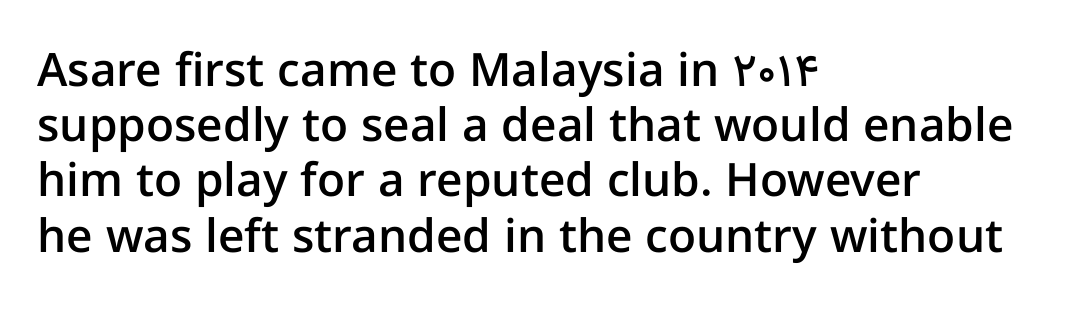
{"serif": "no", "italic": "no", "bold": "semi", "weight": "semibold", "width": "normal", "stroke_contrast": "low", "x_height": "medium", "monospaced": "no", "underline": "no", "align": "left", "line_spacing_ratio": 1.2, "letter_spacing": "normal", "letter_spacing_em": 0.0, "glyph_px": 46}
